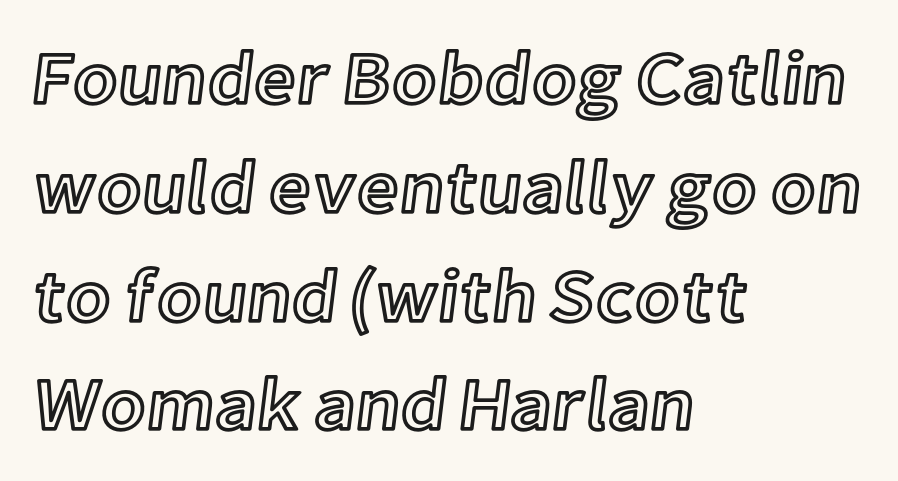
The typesetter chose a ragged-right arrangement here. The designer left line spacing at the default. This rendering features lettering with no underline.
